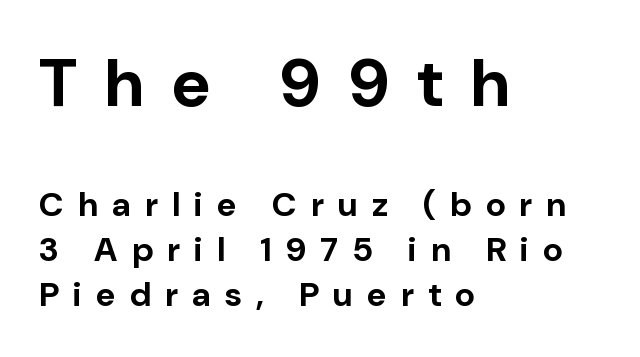
{"serif": "no", "italic": "no", "bold": "yes", "weight": "bold", "width": "normal", "stroke_contrast": "low", "x_height": "medium", "monospaced": "no", "underline": "no", "align": "left", "line_spacing": "normal", "line_spacing_ratio": 1.33, "letter_spacing": "wide", "letter_spacing_em": 0.42, "larger_block": "first", "size_ratio": 1.97, "glyph_px": 67}
